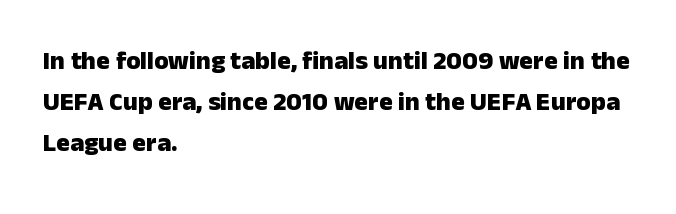
Q: Is the text bold? A: Yes.
Q: Is the text italic (slanted)? A: No, it is upright.
Q: Is the text underlined? A: No.
Q: How is the paragraph aligned? A: Left-aligned.
Q: Is the spacing between letters normal or unusually wide? A: Normal.
Q: Is the spacing between lines tight, normal or loose? A: Normal.
